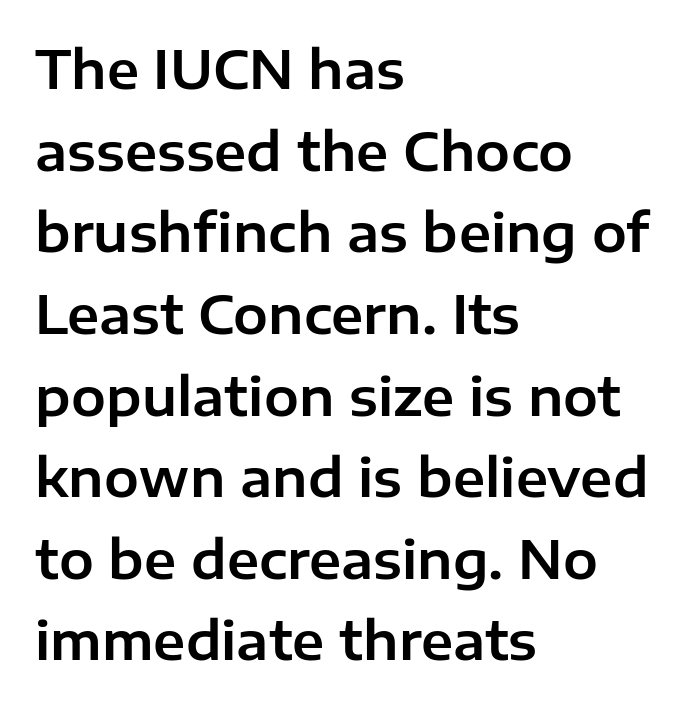
{"serif": "no", "italic": "no", "width": "normal", "stroke_contrast": "low", "x_height": "medium", "monospaced": "no", "underline": "no", "align": "left", "line_spacing": "normal", "line_spacing_ratio": 1.57, "letter_spacing": "normal", "letter_spacing_em": 0.0, "glyph_px": 52}
